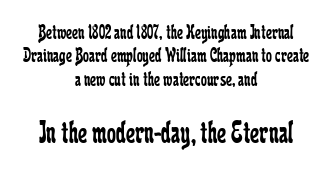
The image shows 32 px regular-weight, condensed serif type, upright; set centered, tight line spacing (1.11x), normal letter spacing, not underlined; the second (bottom) block is 1.52x larger; low stroke contrast and a medium x-height.
